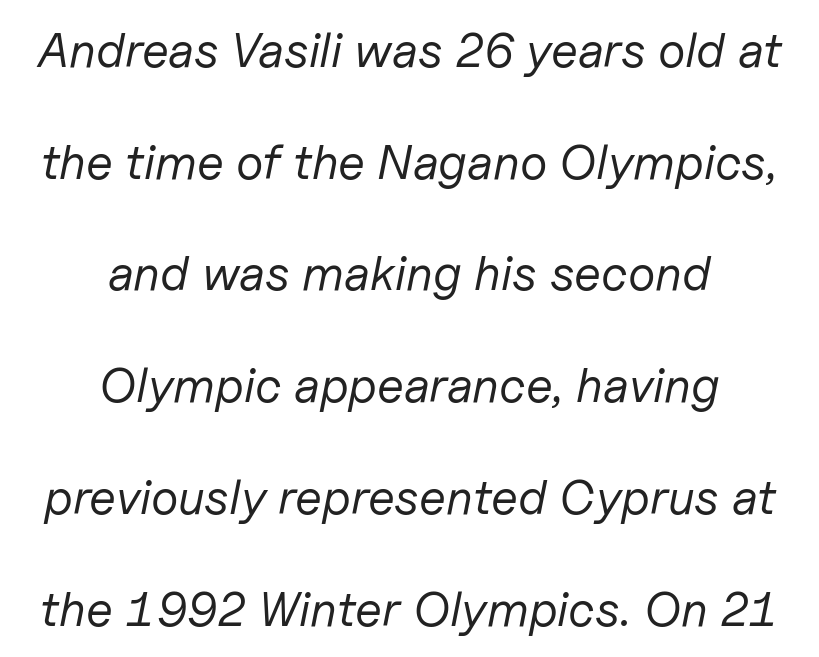
{"italic": "yes", "lean": "right", "slant_degrees": 11, "bold": "no", "weight": "regular", "width": "normal", "stroke_contrast": "low", "x_height": "medium", "monospaced": "no", "underline": "no", "align": "center", "line_spacing": "loose", "line_spacing_ratio": 2.28, "letter_spacing": "normal", "letter_spacing_em": 0.0, "glyph_px": 49}
